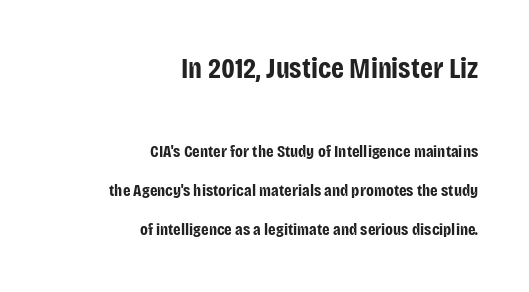
The image shows 29 px bold, condensed sans-serif type, upright; set right-aligned, loose line spacing (2.3x), normal letter spacing, not underlined; the first (top) block is 1.71x larger; low stroke contrast and a large x-height.
